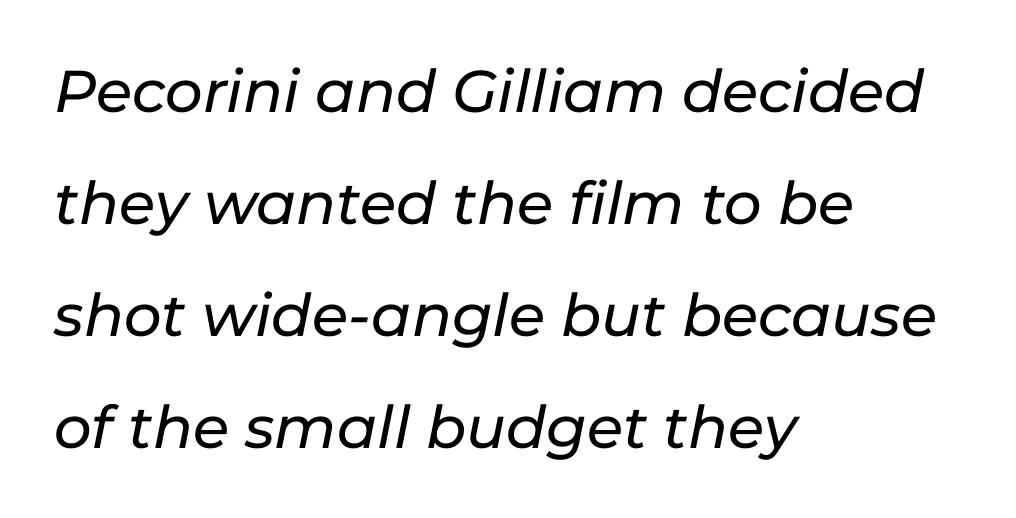
The image shows 59 px text type, italic (leaning right); set left-aligned, loose line spacing (1.9x), normal letter spacing, not underlined; low stroke contrast and a medium x-height.
